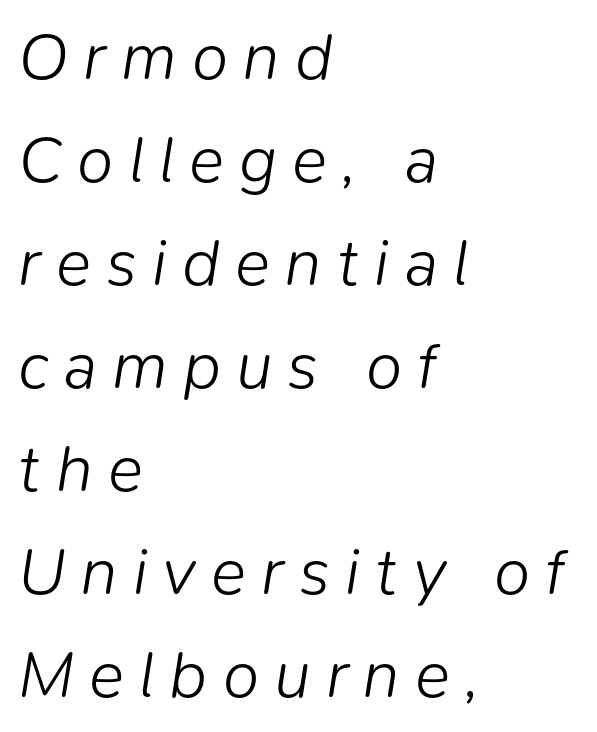
Proportional: the letters do not fall into vertical columns. Is the type heavy? It reads as light-to-regular instead. Each word looks stretched out because of the extra space between its letters. The text carries the slant typical of an italic or oblique font. How would I describe the line gaps? Plain and ordinary.
